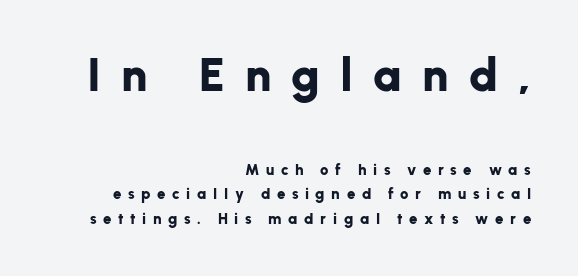
{"serif": "no", "italic": "no", "bold": "yes", "weight": "bold", "width": "normal", "stroke_contrast": "low", "x_height": "medium", "monospaced": "no", "underline": "no", "align": "right", "line_spacing": "normal", "line_spacing_ratio": 1.65, "letter_spacing": "wide", "letter_spacing_em": 0.44, "larger_block": "first", "size_ratio": 3.07, "glyph_px": 46}
